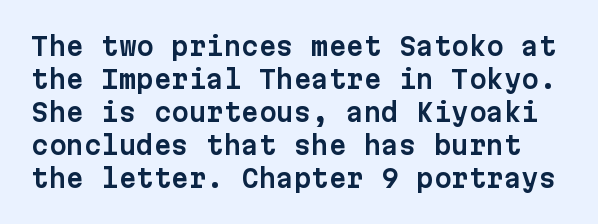
{"italic": "no", "underline": "no", "line_spacing": "normal", "line_spacing_ratio": 1.32, "letter_spacing": "normal", "letter_spacing_em": 0.0, "glyph_px": 25}
